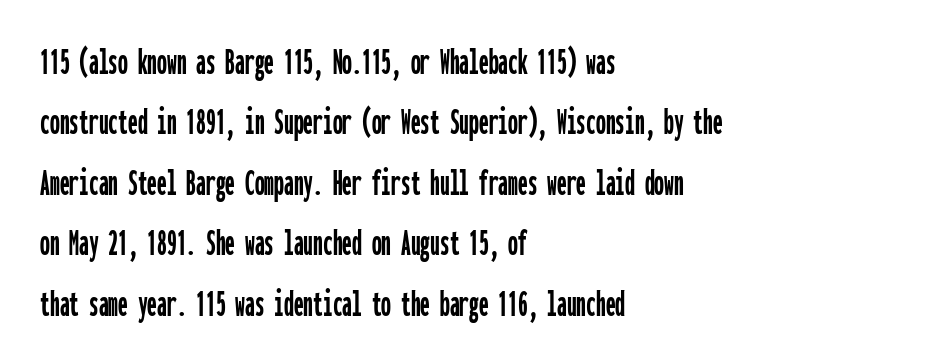
The image shows 39 px condensed sans-serif type, upright, monospaced; set left-aligned, normal line spacing (1.55x), normal letter spacing, not underlined; low stroke contrast and a medium x-height.
